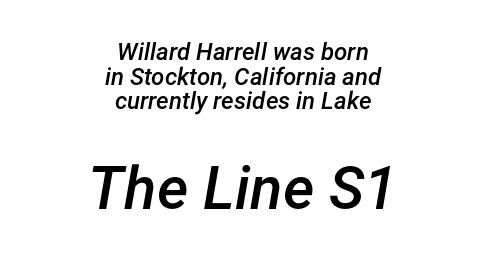
Q: Is the text bold? A: Semi-bold.
Q: Is the text italic (slanted)? A: Yes, it leans right by about 12 degrees.
Q: Is the text underlined? A: No.
Q: How is the paragraph aligned? A: Centered.
Q: Is the spacing between letters normal or unusually wide? A: Normal.
Q: Is the spacing between lines tight, normal or loose? A: Tight.
Q: Which block of text is set in a larger size, the first (top) or the second (bottom)? A: The second (bottom) one.
Q: Width (condensed, normal, or wide)? A: Normal.
Q: Stroke contrast? A: Low.
Q: x-height? A: Medium.
Q: Monospaced? A: No.
